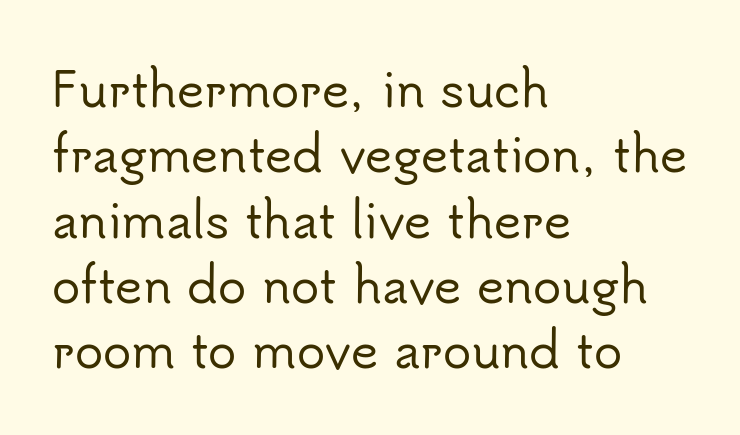
The image shows 47 px sans-serif type, upright; set left-aligned, normal line spacing (1.39x), normal letter spacing, not underlined; low stroke contrast and a small x-height.
